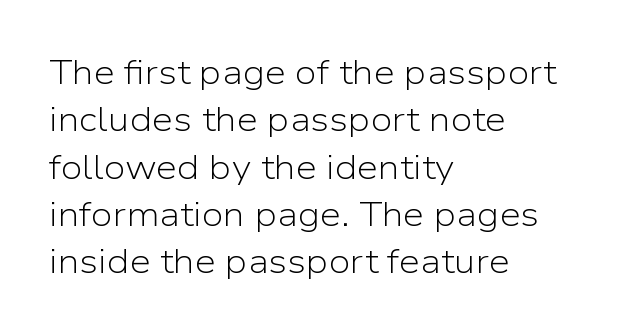
The image shows 34 px light sans-serif type, upright; set left-aligned, normal line spacing (1.39x), normal letter spacing, not underlined; low stroke contrast and a medium x-height.
